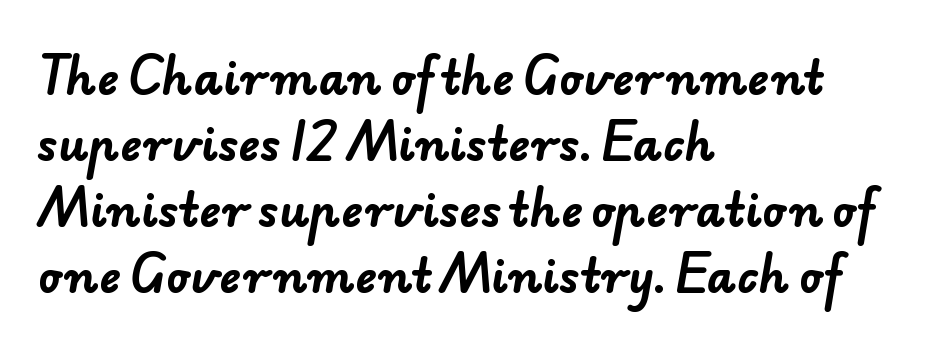
The typesetting leans heavy: a genuine bold. The baseline area is clear. Varying glyph widths throughout — classic text-font behaviour. The line-height multiplier appears to be the usual default. The tracking reads as untouched default to a designer's eye.
